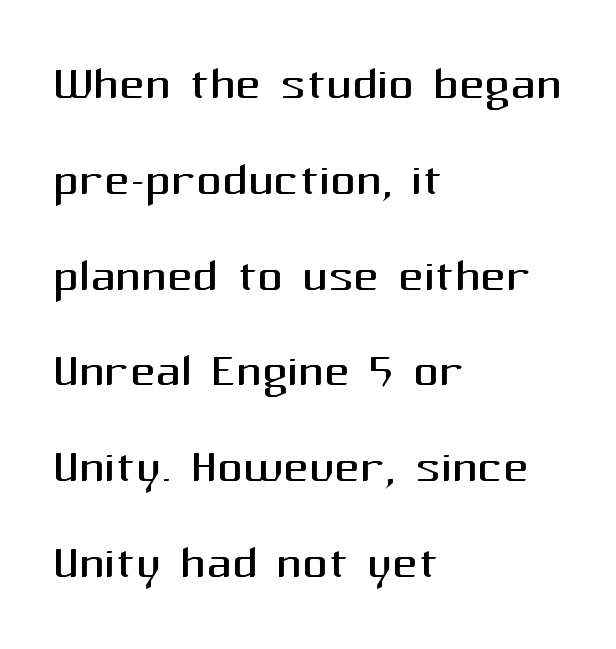
Counters stay open thanks to moderate or lighter strokes. You can tell it's not italic because the verticals are truly vertical. Typeset ragged right — the left edge is the straight one. Observe the absence of serifs on each vertical stroke in this sample. Letters rest on an invisible, unmarked baseline.
